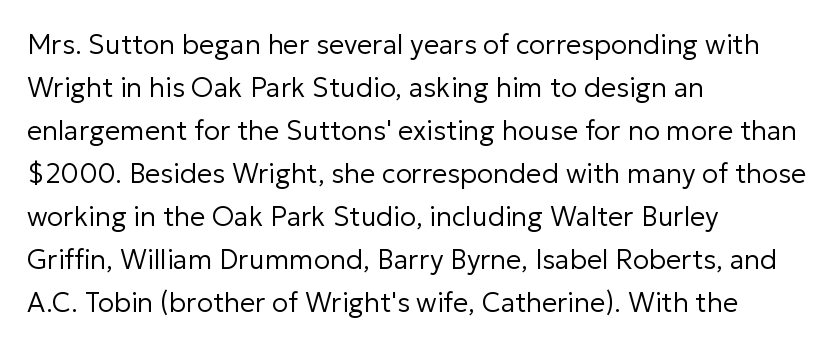
Q: Is the text bold? A: No.
Q: Is the text italic (slanted)? A: No, it is upright.
Q: Is the text underlined? A: No.
Q: How is the paragraph aligned? A: Left-aligned.
Q: Is the spacing between letters normal or unusually wide? A: Normal.
Q: Is the spacing between lines tight, normal or loose? A: Normal.
